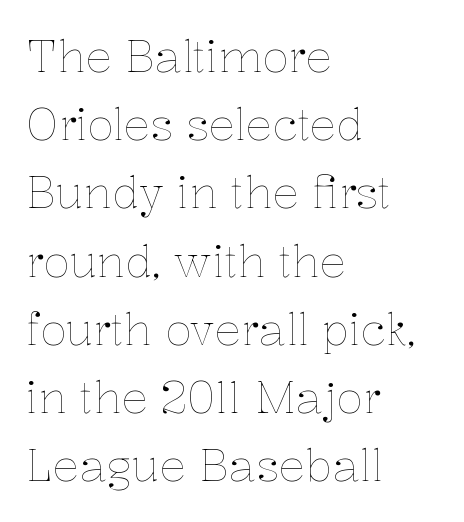
{"italic": "no", "bold": "no", "weight": "thin", "width": "normal", "stroke_contrast": "low", "x_height": "medium", "monospaced": "no", "underline": "no", "align": "left", "line_spacing": "normal", "line_spacing_ratio": 1.55, "letter_spacing": "normal", "letter_spacing_em": 0.0, "glyph_px": 44}
